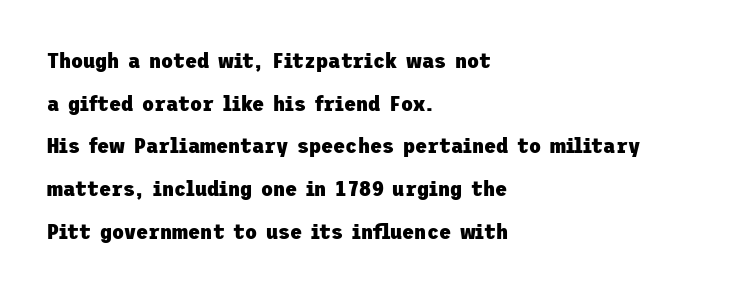
{"italic": "no", "bold": "yes", "underline": "no", "align": "left", "line_spacing": "loose", "line_spacing_ratio": 1.94, "letter_spacing": "normal", "letter_spacing_em": 0.0, "glyph_px": 22}
